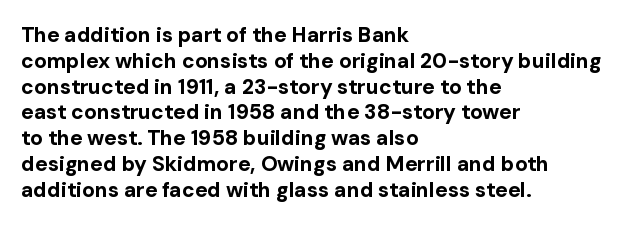
The letters stand upright; this is a roman face. Every row of glyphs begins at an identical x-position on the left. Between one letter and the next there's only the usual sliver of space. Caption: bold face, heavy strokes.
